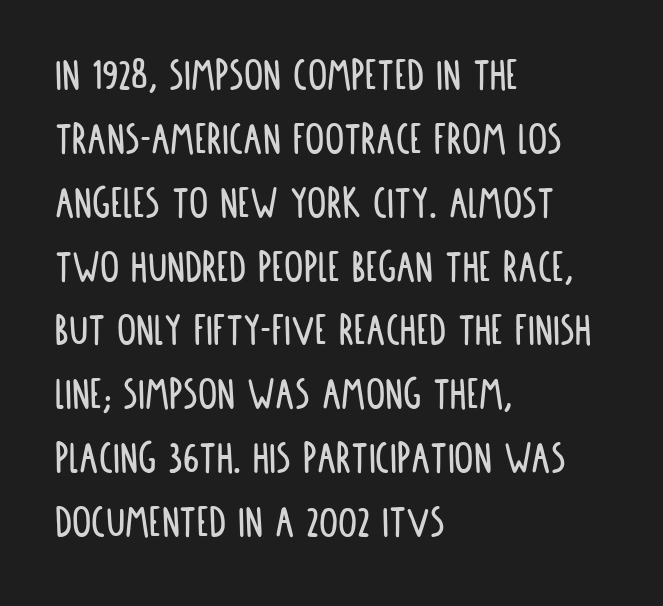
Any mark beneath the type? The region is blank. What kind of face is this? One without serifs — a sans. The lines sit at an ordinary, default distance from one another. Varying glyph widths throughout — classic text-font behaviour. The type sits square on the baseline with zero lean. A typesetter would call this zero additional tracking.
